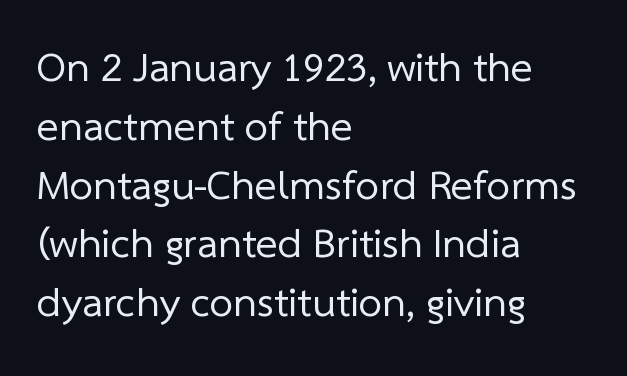
The image shows 42 px regular-weight sans-serif type; set left-aligned, normal line spacing (1.4x), normal letter spacing, not underlined; low stroke contrast and a medium x-height.
